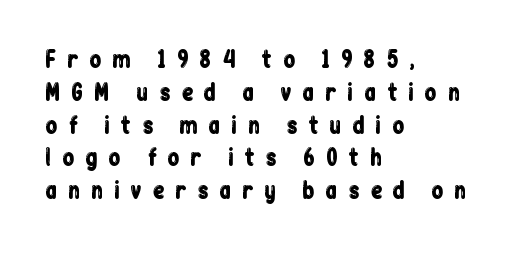
Each row of text sits above clean, open space. The paragraph shown leans on its left margin. Substantial extra tracking has been applied to these lines. Students, observe: this is what conventionally led text looks like. The font's upright variant was chosen for this text.
